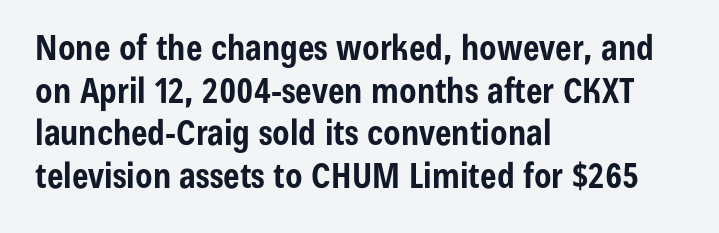
The area under the type is left untouched. The text was rendered using a sans face with plain stroke endings. What stands out about the letter spacing? Nothing — it is the standard amount. The letters stand straight up with perfectly vertical stems. Proportional: the letters do not fall into vertical columns.
